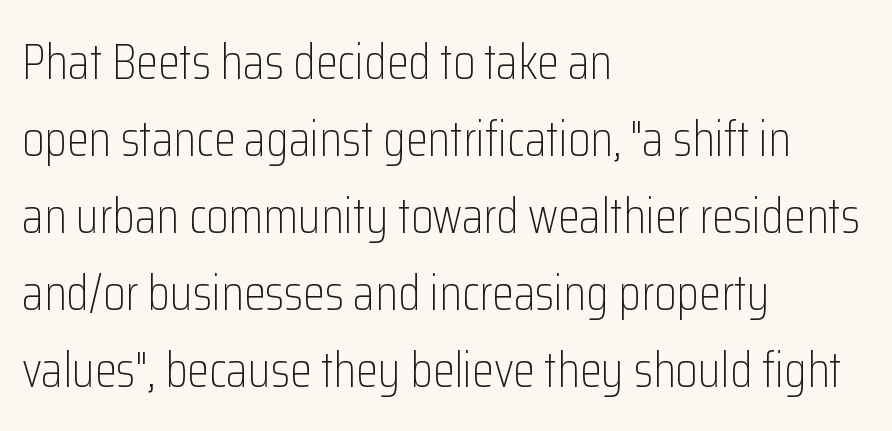
{"serif": "no", "italic": "no", "bold": "no", "weight": "light", "width": "condensed", "stroke_contrast": "low", "x_height": "medium", "monospaced": "no", "underline": "no", "align": "left", "line_spacing": "normal", "line_spacing_ratio": 1.54, "letter_spacing": "normal", "letter_spacing_em": 0.0, "glyph_px": 50}
